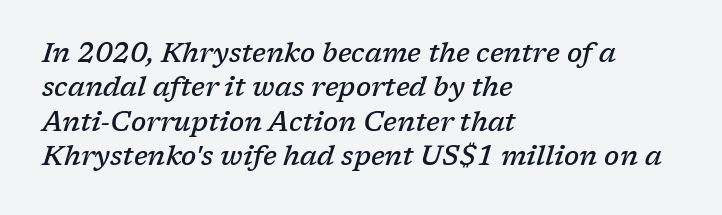
The image shows 27 px text type, italic (leaning right); set left-aligned, normal line spacing (1.27x), normal letter spacing, not underlined.
